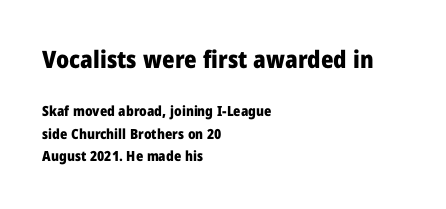
Q: Is the text bold? A: Yes.
Q: Is the text italic (slanted)? A: No, it is upright.
Q: Is the text underlined? A: No.
Q: How is the paragraph aligned? A: Left-aligned.
Q: Is the spacing between letters normal or unusually wide? A: Normal.
Q: Is the spacing between lines tight, normal or loose? A: Normal.
Q: Which block of text is set in a larger size, the first (top) or the second (bottom)? A: The first (top) one.
